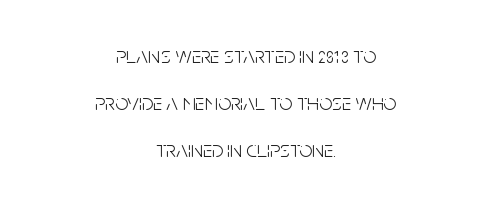
The image shows 23 px text type, upright; set centered, loose line spacing (2.04x), normal letter spacing, not underlined.
